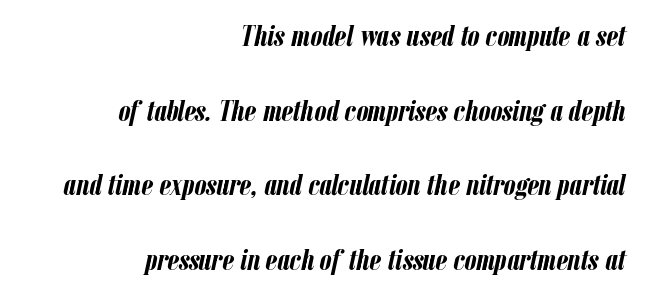
Think of a printed novel: that variable character pitch is what you see here. Nobody touched the tracking dial on this one. Emphasis by weight is at full strength: bold. Italic: yes, the glyphs are oblique. Vertical spacing — loose.
